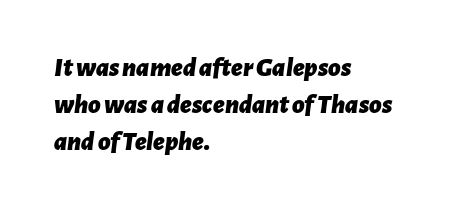
Rendered with sloped, italic letterforms. The rows are spaced the way most documents space them. A dark, heavy texture on the line: the type is bold. Unmarked baselines from the first word to the last. Line starts are locked; line ends wander.
